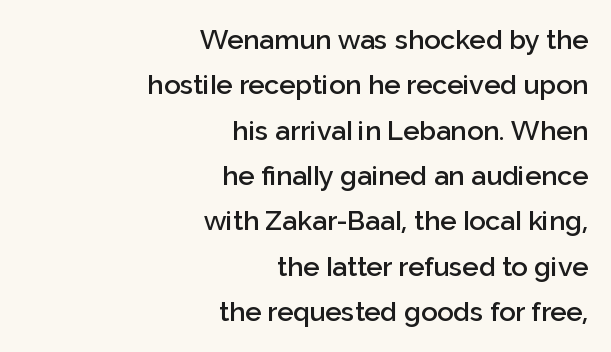
The image shows 27 px text type, upright; set right-aligned, normal line spacing (1.68x), normal letter spacing, not underlined.
